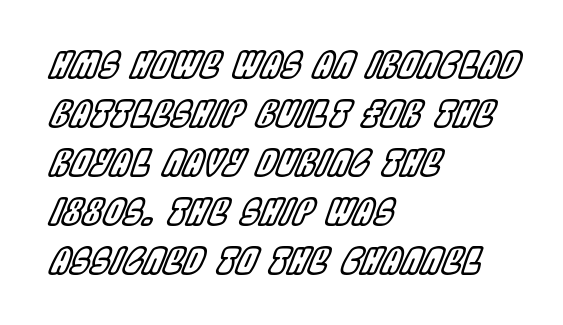
The image shows 36 px condensed type, italic (leaning right); set left-aligned, normal line spacing (1.36x), normal letter spacing, not underlined; a large x-height.
